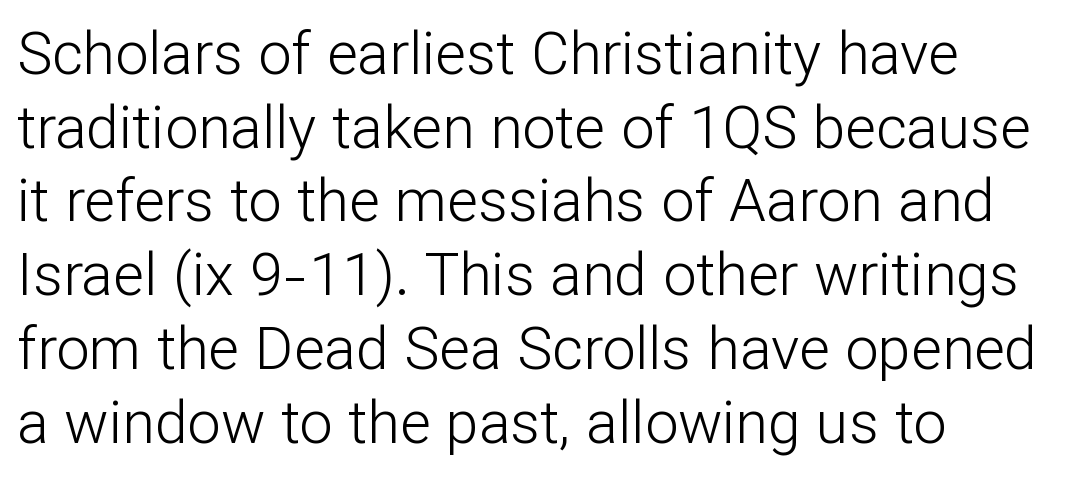
{"serif": "no", "italic": "no", "bold": "no", "weight": "light", "width": "normal", "stroke_contrast": "low", "x_height": "medium", "monospaced": "no", "underline": "no", "align": "left", "line_spacing": "normal", "line_spacing_ratio": 1.25, "letter_spacing": "normal", "letter_spacing_em": 0.0, "glyph_px": 59}
